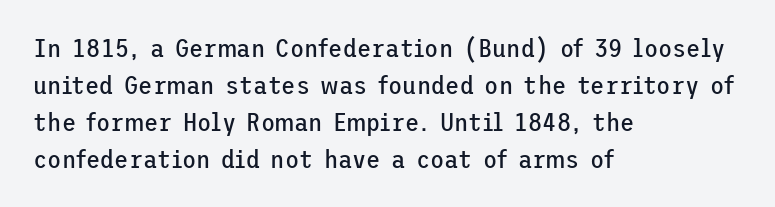
{"italic": "no", "bold": "no", "underline": "no", "align": "left", "line_spacing": "normal", "line_spacing_ratio": 1.42, "letter_spacing": "normal", "letter_spacing_em": 0.0, "glyph_px": 26}
